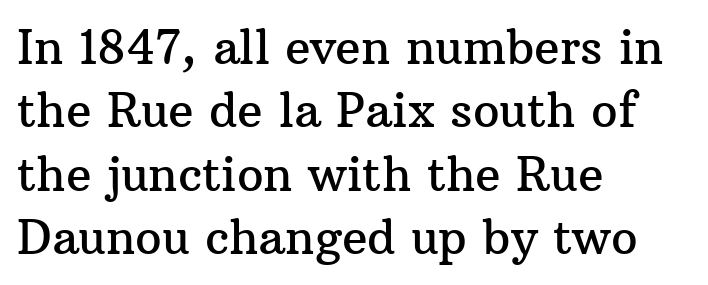
Q: Is the text italic (slanted)? A: No, it is upright.
Q: Is the typeface a serif or a sans-serif typeface? A: Serif.
Q: Is the text underlined? A: No.
Q: How is the paragraph aligned? A: Left-aligned.
Q: Is the spacing between letters normal or unusually wide? A: Normal.
Q: Is the spacing between lines tight, normal or loose? A: Normal.
Q: Width (condensed, normal, or wide)? A: Normal.
Q: Stroke contrast? A: Medium.
Q: x-height? A: Medium.
Q: Monospaced? A: No.
